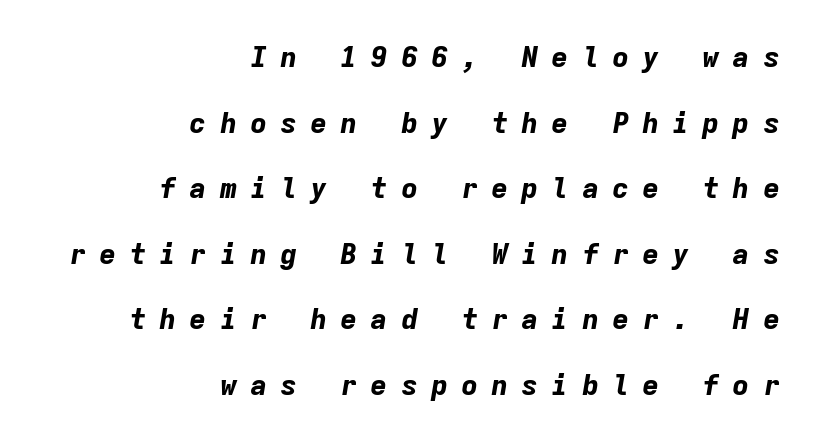
If you drew a line through each stem, it would be angled. Bold? Absolutely — the strokes are thick and heavy. Each new line begins a long way beneath the previous one. The letters are spread apart with noticeably loose tracking. The setting favours the right margin, as signatures and pull-quotes sometimes do.
